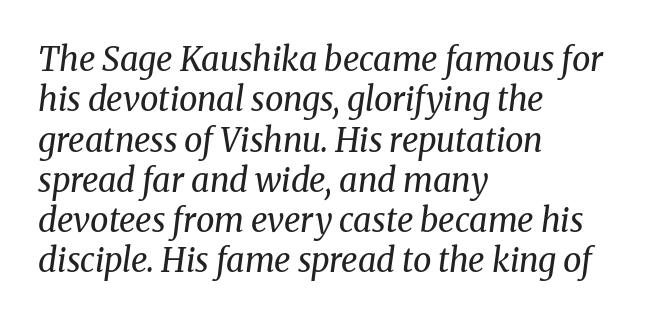
The image shows 33 px regular-weight serif type, italic (leaning right); set left-aligned, line spacing 1.22x, normal letter spacing, not underlined; medium stroke contrast and a medium x-height.
